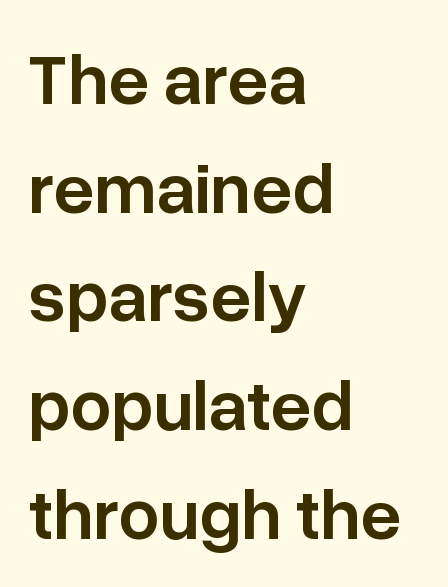
Letters rest on an invisible, unmarked baseline. This sample uses plain, unmodified letter spacing. Is this a sans? Yes — the strokes have no serifs. Teacher's note: observe the even left margin — that is flush-left alignment.
